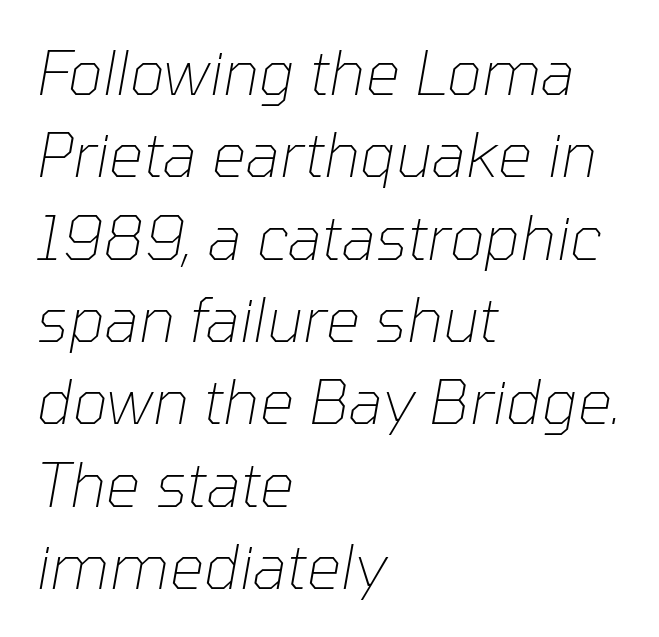
The passage shown leans; its letterforms are oblique. Regular leading. Is the type heavy? It reads as light-to-regular instead. A typesetter would call this zero additional tracking. The face used here is proportionally spaced, like ordinary book or web type. Is the block centered? No — it sits flush against the left margin.
